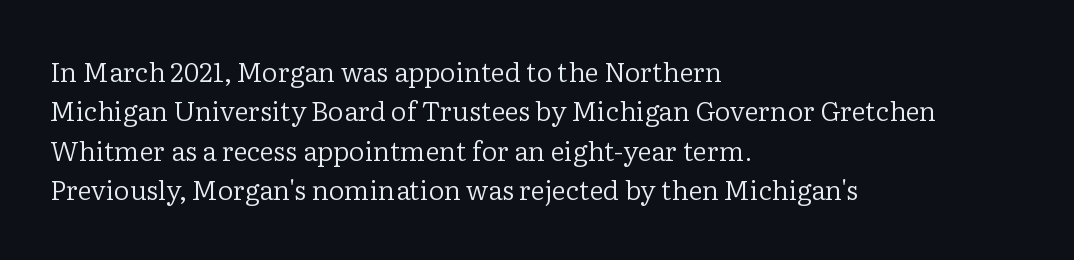
The image shows 27 px text type, upright; set left-aligned, normal line spacing (1.46x), normal letter spacing, not underlined.
